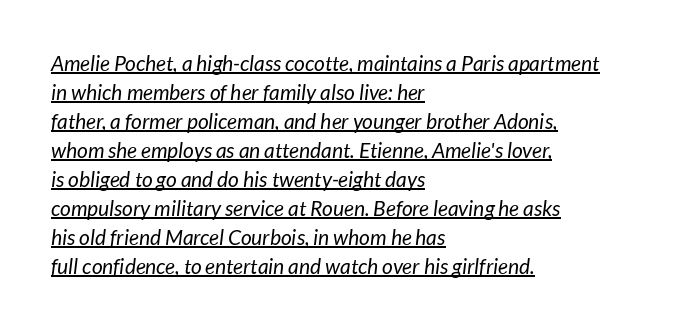
Q: Is the text bold? A: No.
Q: Is the text underlined? A: Yes.
Q: How is the paragraph aligned? A: Left-aligned.
Q: Is the spacing between letters normal or unusually wide? A: Normal.
Q: Is the spacing between lines tight, normal or loose? A: Normal.
